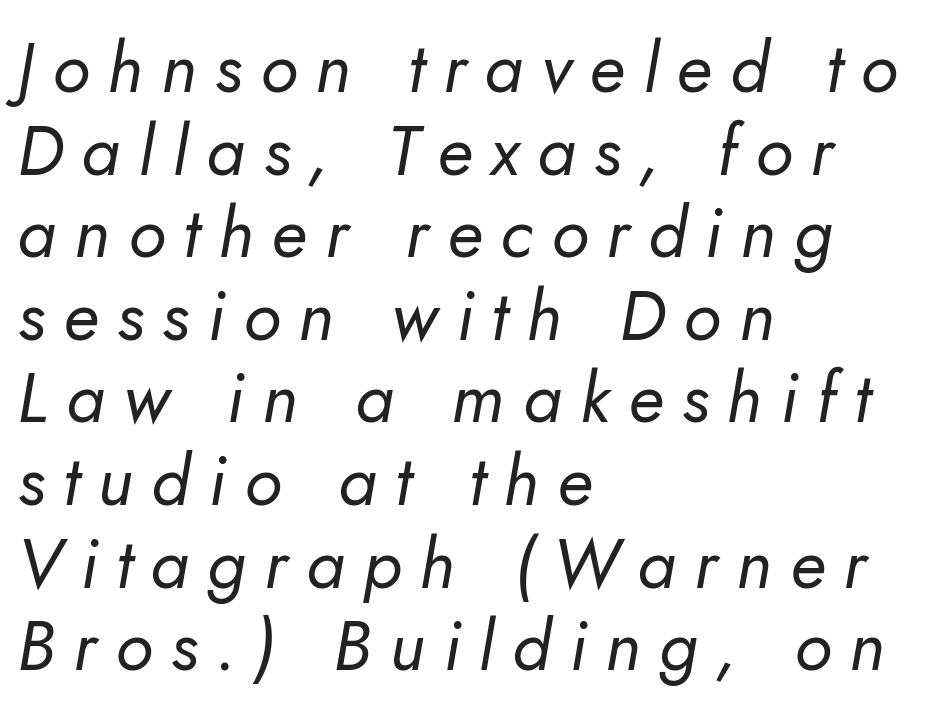
{"italic": "yes", "lean": "right", "slant_degrees": 10, "bold": "no", "weight": "regular", "width": "normal", "stroke_contrast": "low", "x_height": "small", "monospaced": "no", "underline": "no", "align": "left", "line_spacing_ratio": 1.18, "letter_spacing": "wide", "letter_spacing_em": 0.26, "glyph_px": 70}
